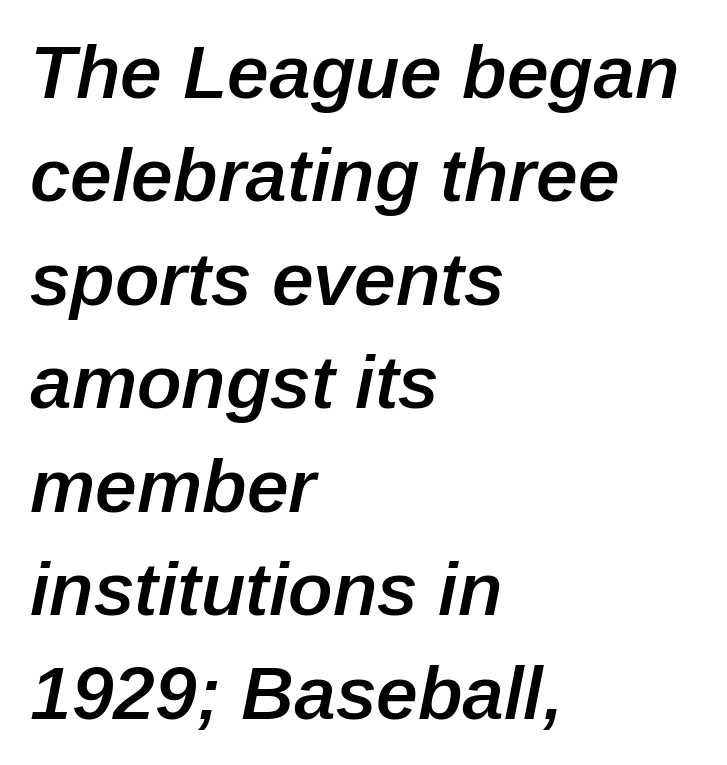
{"italic": "yes", "lean": "right", "slant_degrees": 12, "bold": "semi", "weight": "semibold", "width": "normal", "stroke_contrast": "low", "x_height": "medium", "monospaced": "no", "underline": "no", "align": "left", "line_spacing": "normal", "line_spacing_ratio": 1.38, "letter_spacing": "normal", "letter_spacing_em": 0.0, "glyph_px": 75}
